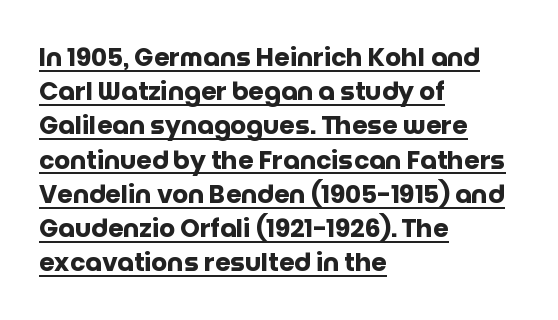
The image shows 25 px bold type, upright; set left-aligned, normal line spacing (1.37x), normal letter spacing, underlined.
